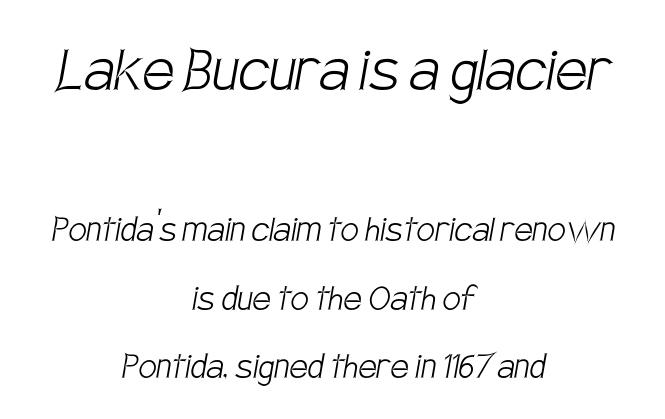
{"serif": "no", "bold": "no", "weight": "light", "width": "condensed", "stroke_contrast": "low", "x_height": "large", "monospaced": "no", "underline": "no", "align": "center", "line_spacing": "normal", "line_spacing_ratio": 1.67, "letter_spacing": "normal", "letter_spacing_em": 0.0, "larger_block": "first", "size_ratio": 1.73, "glyph_px": 71}
